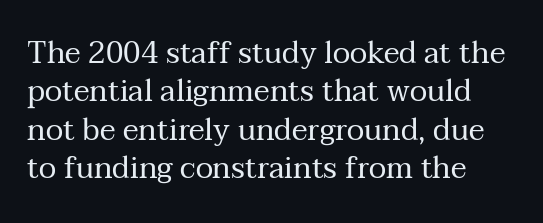
{"serif": "yes", "italic": "no", "bold": "no", "weight": "regular", "width": "normal", "stroke_contrast": "medium", "x_height": "medium", "monospaced": "no", "underline": "no", "align": "left", "line_spacing": "normal", "line_spacing_ratio": 1.28, "letter_spacing": "normal", "letter_spacing_em": 0.0, "glyph_px": 30}
